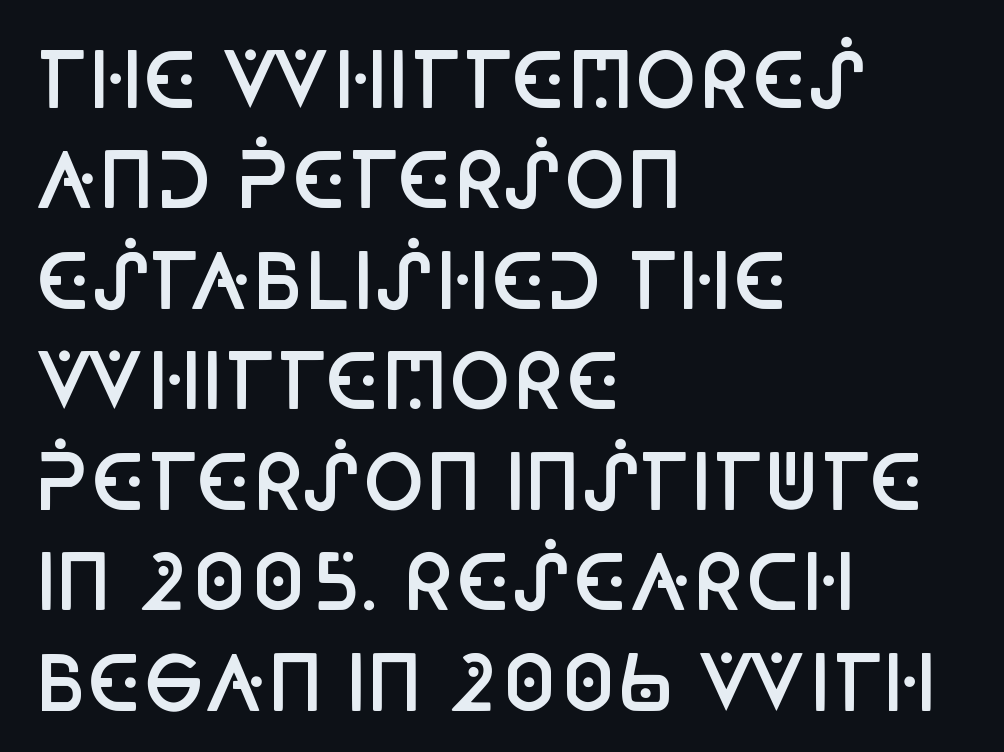
Q: Is the text bold? A: Semi-bold.
Q: Is the text italic (slanted)? A: No, it is upright.
Q: Is the typeface a serif or a sans-serif typeface? A: Sans-serif.
Q: Is the text underlined? A: No.
Q: How is the paragraph aligned? A: Left-aligned.
Q: Is the spacing between letters normal or unusually wide? A: Normal.
Q: Is the spacing between lines tight, normal or loose? A: Normal.
Q: Width (condensed, normal, or wide)? A: Condensed.
Q: Stroke contrast? A: Low.
Q: x-height? A: Large.
Q: Monospaced? A: No.
